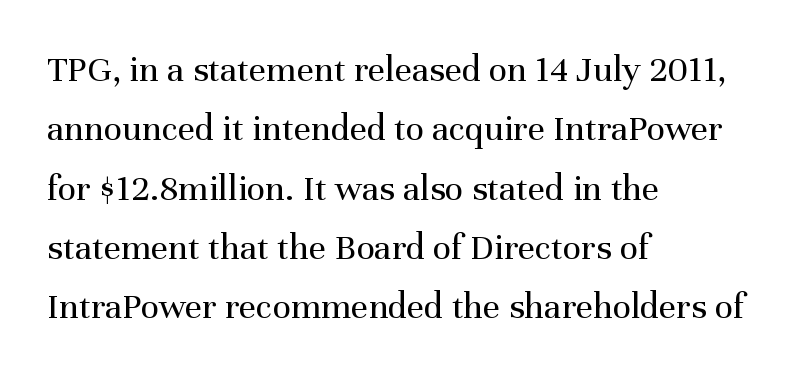
The typography opts for an upright posture over an oblique one. Caption: multi-line text, flush left, ragged right. Between one letter and the next there's only the usual sliver of space. Type without underlining. The weight would be labelled regular, book, light, or lighter still. The passage shown is typeset with a serif family.
